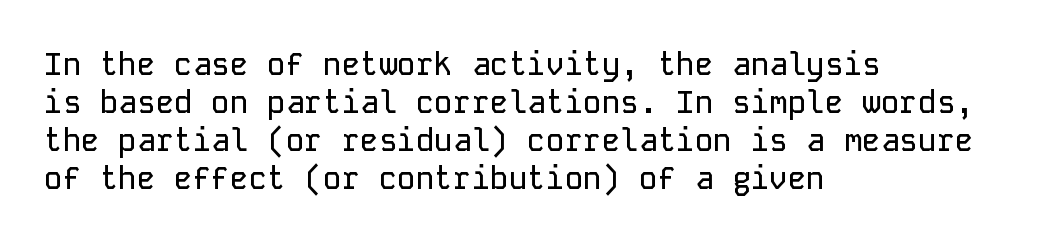
Each letter, wide or thin by design, is forced into the same width here. Does the copy run flush right? No — it runs flush left. Each row of text sits above clean, open space. Italic: no, the glyphs are upright roman. You can tell from the bare stems that sans-serif type was used.
